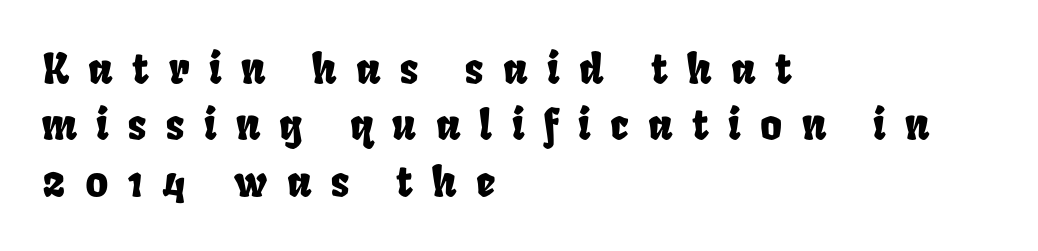
Quick note: underline off. Letter spacing: wide. A classic flush-left, rag-right setting is used for this passage. Does the leading feel generous? No, just average. The letters advance in unequal steps, a hallmark of proportional type.
